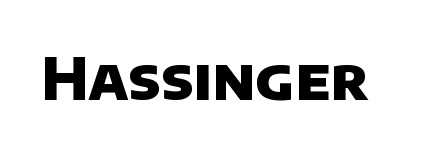
The image shows 57 px heavy sans-serif type; set normal letter spacing, not underlined; low stroke contrast and a large x-height.
